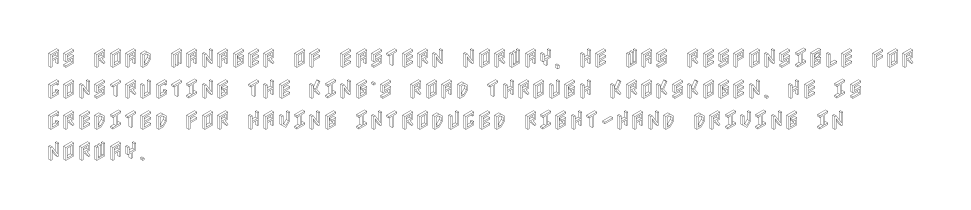
{"italic": "no", "underline": "no", "align": "left", "line_spacing": "normal", "line_spacing_ratio": 1.47, "letter_spacing": "normal", "letter_spacing_em": 0.0, "glyph_px": 21}
